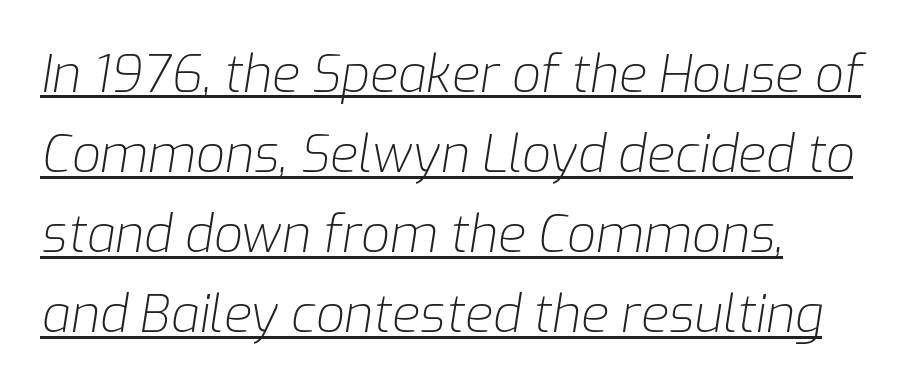
These characters rest on top of a visible drawn line. The space between consecutive lines is moderate. Rendered with sloped, italic letterforms. Stems and bowls with no extra thickness — not bold. The passage shown has conventional tracking throughout. You could not count columns in this text — the font is proportionally spaced.
